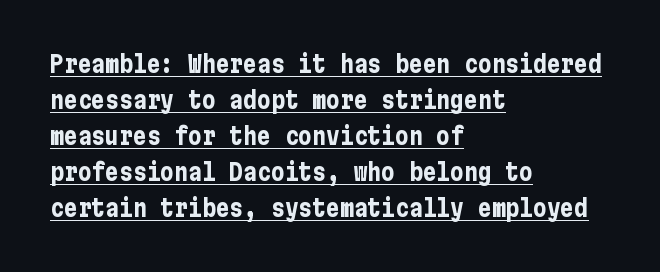
The image shows 23 px bold type, upright; set left-aligned, normal line spacing (1.56x), normal letter spacing, underlined.
